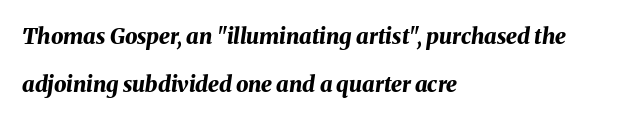
Q: Is the text bold? A: Yes.
Q: Is the text italic (slanted)? A: Yes, it leans right by about 8 degrees.
Q: Is the text underlined? A: No.
Q: How is the paragraph aligned? A: Left-aligned.
Q: Is the spacing between letters normal or unusually wide? A: Normal.
Q: Is the spacing between lines tight, normal or loose? A: Loose.
